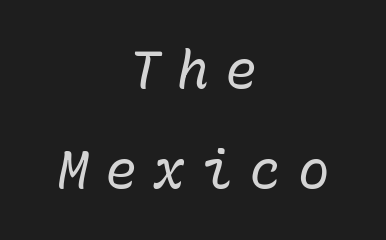
The image shows 53 px regular-weight type, italic (leaning right), monospaced; set centered, line spacing 1.89x, unusually wide letter spacing (+0.31 em), not underlined; low stroke contrast and a medium x-height.
